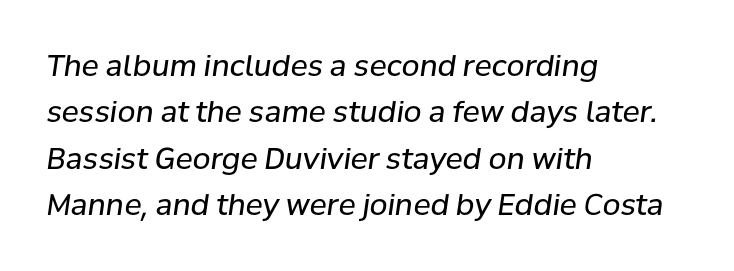
{"italic": "yes", "lean": "right", "slant_degrees": 8, "bold": "no", "weight": "regular", "width": "normal", "stroke_contrast": "low", "x_height": "medium", "monospaced": "no", "underline": "no", "align": "left", "line_spacing": "normal", "line_spacing_ratio": 1.6, "letter_spacing": "normal", "letter_spacing_em": 0.0, "glyph_px": 29}
